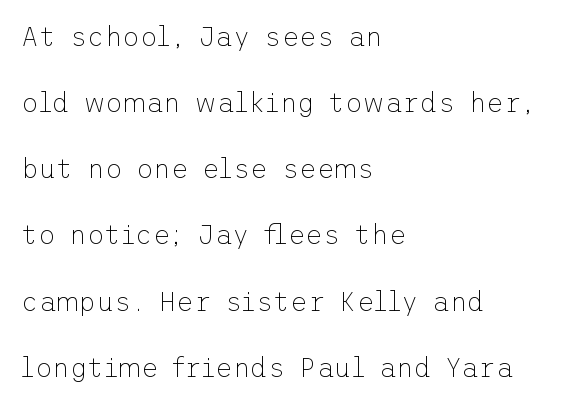
Q: Is the text bold? A: No.
Q: Is the text italic (slanted)? A: No, it is upright.
Q: Is the text underlined? A: No.
Q: How is the paragraph aligned? A: Left-aligned.
Q: Is the spacing between letters normal or unusually wide? A: Normal.
Q: Is the spacing between lines tight, normal or loose? A: Loose.
